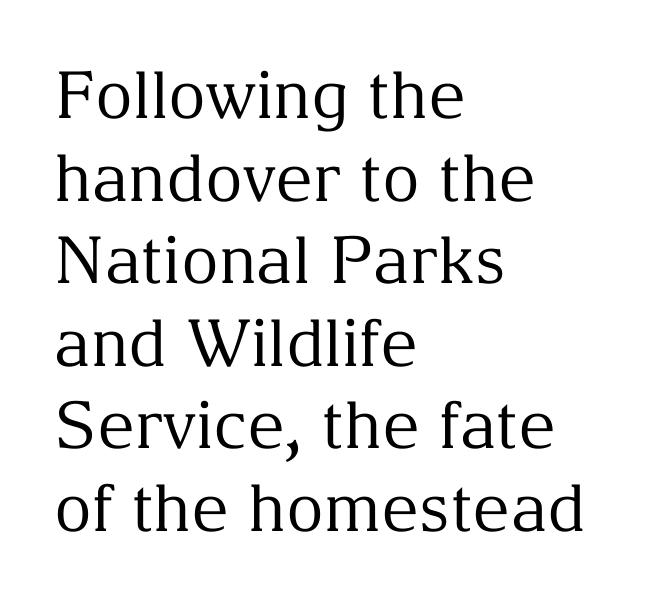
The image shows 65 px regular-weight serif type, upright; set left-aligned, normal line spacing (1.27x), normal letter spacing, not underlined; medium stroke contrast and a medium x-height.
